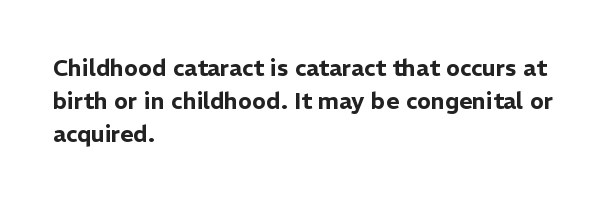
{"italic": "no", "underline": "no", "align": "left", "line_spacing": "normal", "line_spacing_ratio": 1.44, "letter_spacing": "normal", "letter_spacing_em": 0.0, "glyph_px": 23}
